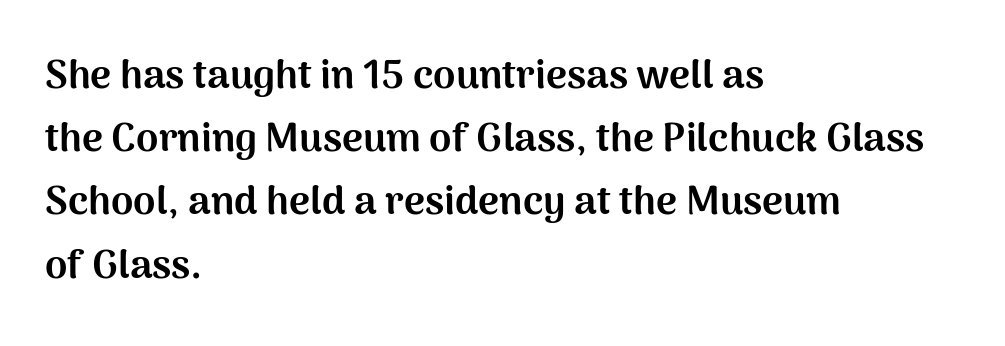
{"serif": "no", "italic": "no", "bold": "yes", "weight": "bold", "width": "normal", "stroke_contrast": "medium", "x_height": "medium", "monospaced": "no", "underline": "no", "align": "left", "line_spacing": "normal", "line_spacing_ratio": 1.58, "letter_spacing": "normal", "letter_spacing_em": 0.0, "glyph_px": 40}
